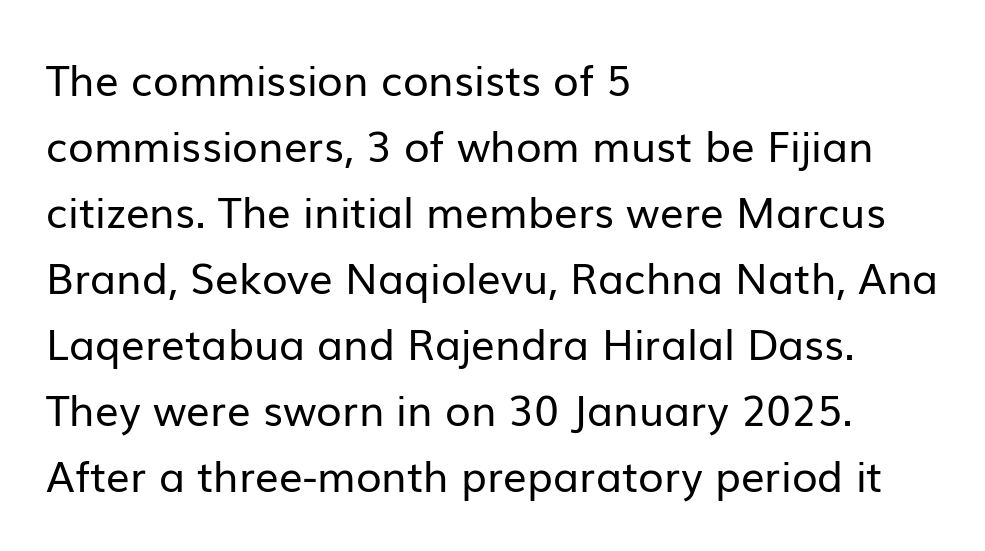
Q: Is the text bold? A: No.
Q: Is the text italic (slanted)? A: No, it is upright.
Q: Is the typeface a serif or a sans-serif typeface? A: Sans-serif.
Q: Is the text underlined? A: No.
Q: How is the paragraph aligned? A: Left-aligned.
Q: Is the spacing between letters normal or unusually wide? A: Normal.
Q: Is the spacing between lines tight, normal or loose? A: Normal.
Q: Width (condensed, normal, or wide)? A: Normal.
Q: Stroke contrast? A: Low.
Q: x-height? A: Medium.
Q: Monospaced? A: No.
